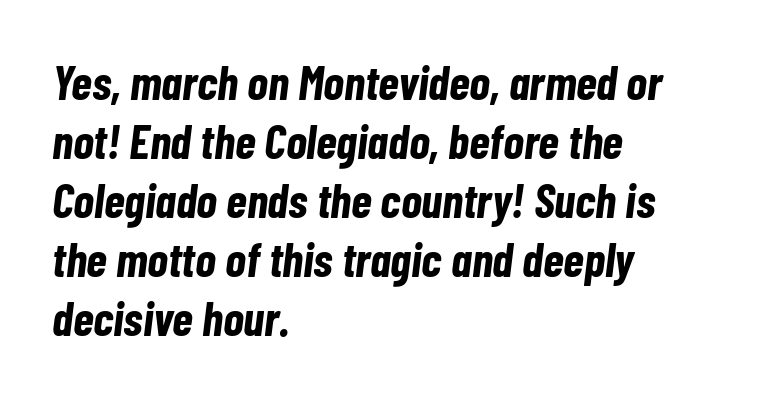
{"italic": "yes", "lean": "right", "slant_degrees": 7, "bold": "yes", "weight": "bold", "width": "condensed", "stroke_contrast": "low", "x_height": "medium", "monospaced": "no", "underline": "no", "align": "left", "line_spacing_ratio": 1.23, "letter_spacing": "normal", "letter_spacing_em": 0.0, "glyph_px": 48}
